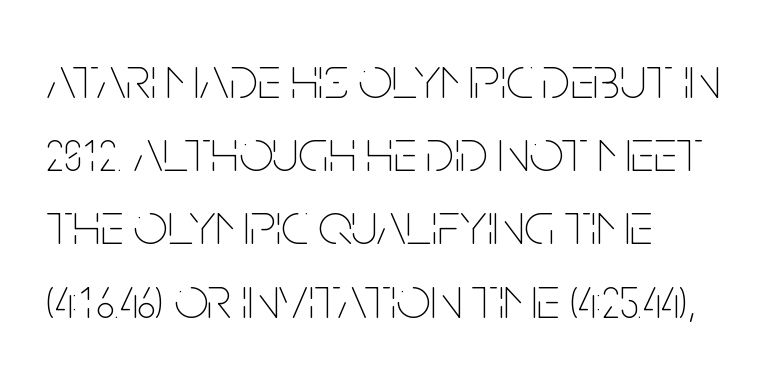
The image shows 60 px thin, condensed type, upright; set left-aligned, line spacing 1.22x, normal letter spacing, not underlined; low stroke contrast and a large x-height.
